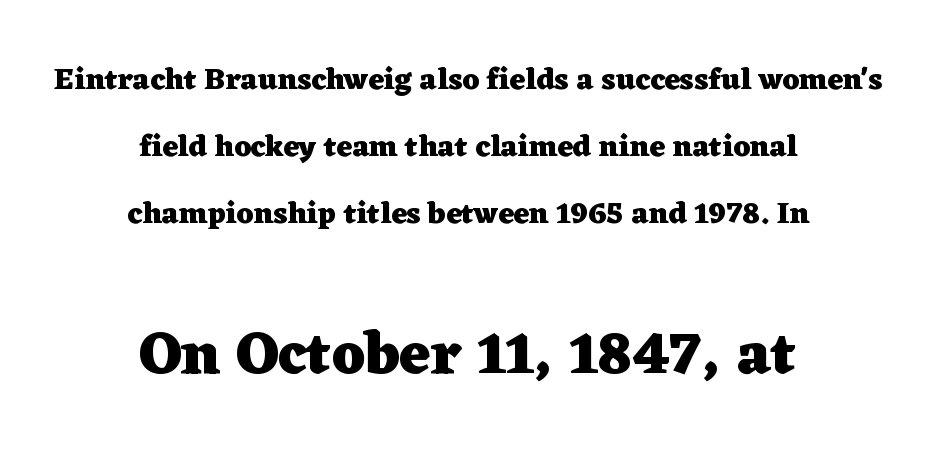
Here the glyphs are tracked normally, forming tight word shapes. The typesetting leans heavy: a genuine bold. Characters remain perfectly vertical along every line. Note: smaller setting up top, larger setting below. The passage shown is not underscored anywhere.
